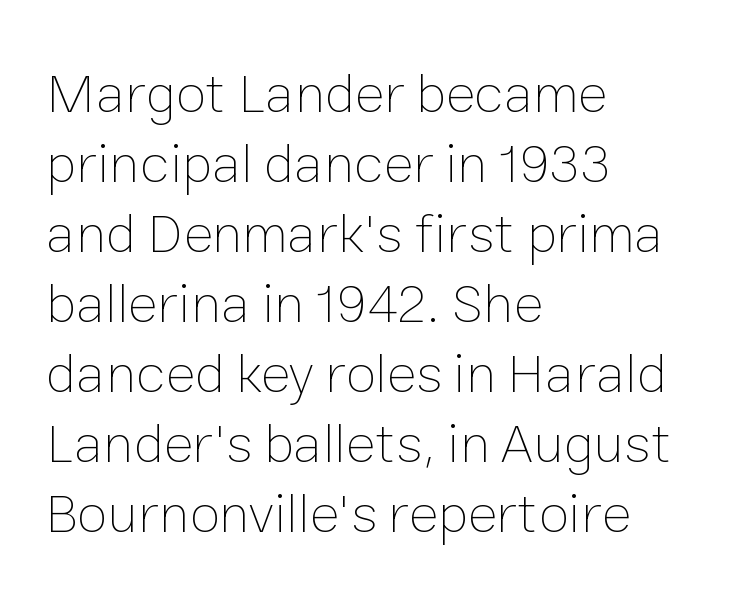
The image shows 56 px thin type, upright; set left-aligned, normal line spacing (1.25x), normal letter spacing, not underlined; low stroke contrast and a medium x-height.
